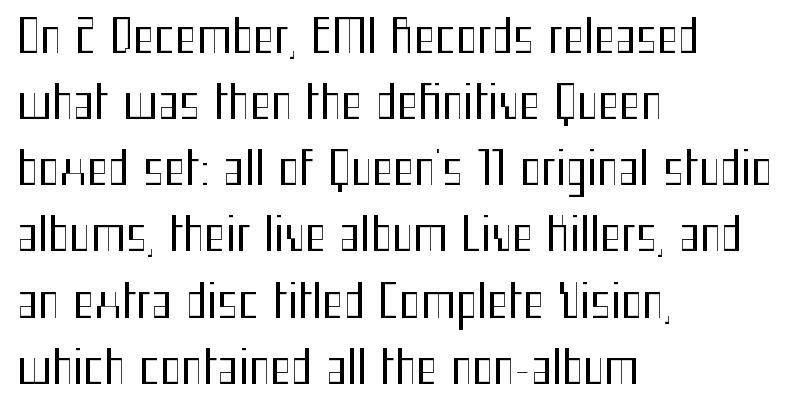
The image shows 45 px regular-weight, condensed sans-serif type, upright; set left-aligned, normal line spacing (1.47x), normal letter spacing, not underlined; medium stroke contrast and a medium x-height.
